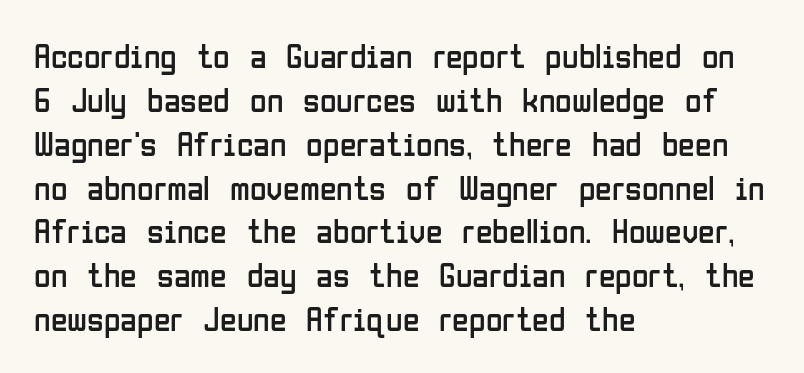
Q: Is the text bold? A: No.
Q: Is the text italic (slanted)? A: No, it is upright.
Q: Is the typeface a serif or a sans-serif typeface? A: Sans-serif.
Q: Is the text underlined? A: No.
Q: How is the paragraph aligned? A: Left-aligned.
Q: Is the spacing between letters normal or unusually wide? A: Normal.
Q: Is the spacing between lines tight, normal or loose? A: Normal.
Q: Width (condensed, normal, or wide)? A: Condensed.
Q: Stroke contrast? A: Low.
Q: x-height? A: Medium.
Q: Monospaced? A: No.
